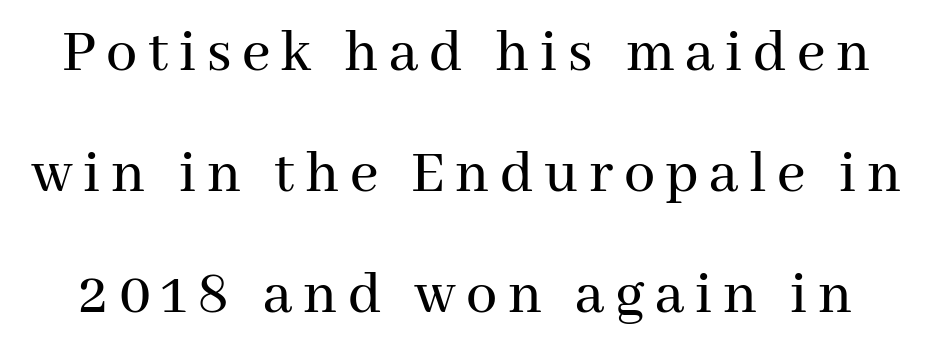
The image shows 62 px serif type, upright; set loose line spacing (1.95x), not underlined; medium stroke contrast and a medium x-height.
